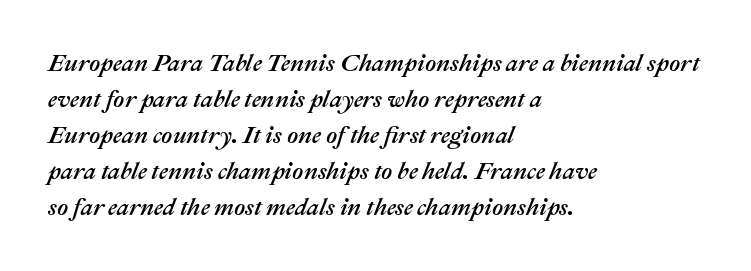
This rendering uses left alignment, leaving the right contour irregular. Designer's note — italics engaged. The foot of each line stays bare and open. The line texture is even and compact thanks to regular tracking. Normally led — the rows are evenly, conventionally spaced.
